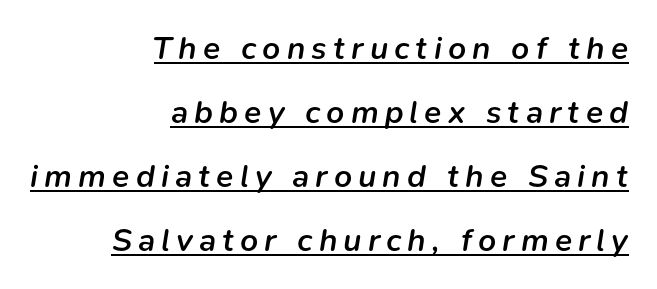
The image shows 32 px semibold type, italic (leaning right); set right-aligned, loose line spacing (2.0x), underlined; low stroke contrast and a medium x-height.
